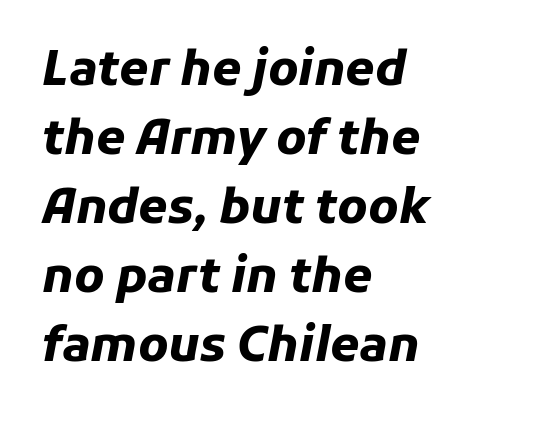
{"italic": "yes", "lean": "right", "slant_degrees": 11, "bold": "yes", "weight": "heavy", "width": "normal", "stroke_contrast": "low", "x_height": "medium", "monospaced": "no", "underline": "no", "align": "left", "line_spacing": "normal", "line_spacing_ratio": 1.47, "letter_spacing": "normal", "letter_spacing_em": 0.0, "glyph_px": 47}
